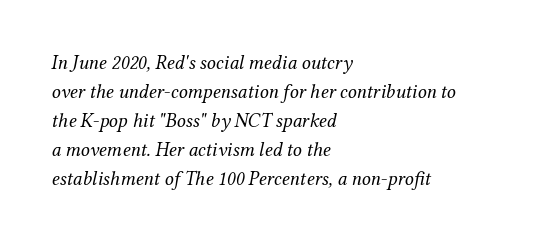
These lines were composed using italics. The lines sit at an ordinary, default distance from one another. Think standard paragraph weight, or any step lighter than that. The horizontal fit of the characters is conventional and even. The typesetter chose a ragged-right arrangement here.
